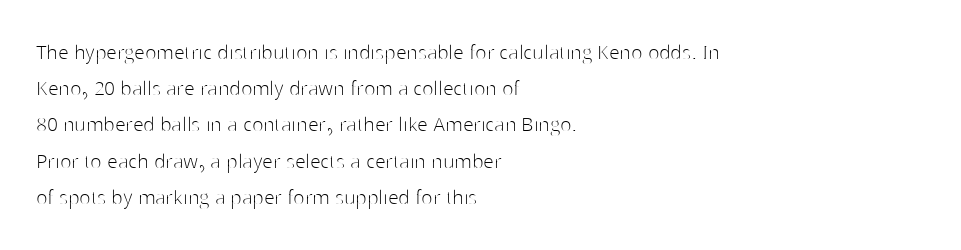
Q: Is the text bold? A: No.
Q: Is the text italic (slanted)? A: No, it is upright.
Q: Is the text underlined? A: No.
Q: How is the paragraph aligned? A: Left-aligned.
Q: Is the spacing between letters normal or unusually wide? A: Normal.
Q: Is the spacing between lines tight, normal or loose? A: Normal.
